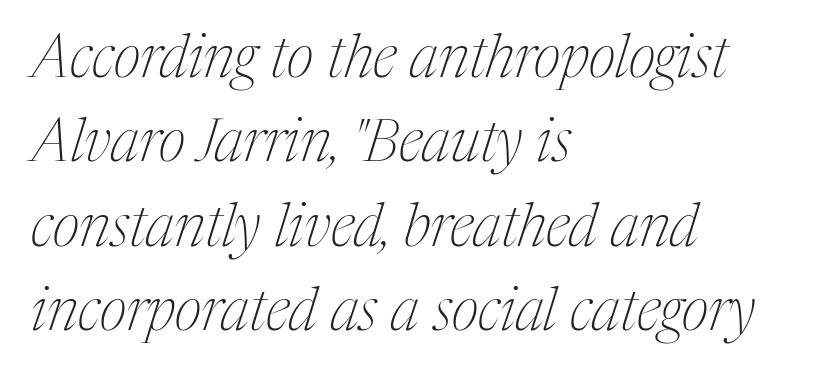
Q: Is the text bold? A: No.
Q: Is the text italic (slanted)? A: Yes, it leans right by about 17 degrees.
Q: Is the typeface a serif or a sans-serif typeface? A: Serif.
Q: Is the text underlined? A: No.
Q: How is the paragraph aligned? A: Left-aligned.
Q: Is the spacing between letters normal or unusually wide? A: Normal.
Q: Is the spacing between lines tight, normal or loose? A: Normal.
Q: Width (condensed, normal, or wide)? A: Condensed.
Q: Stroke contrast? A: Medium.
Q: x-height? A: Medium.
Q: Monospaced? A: No.
